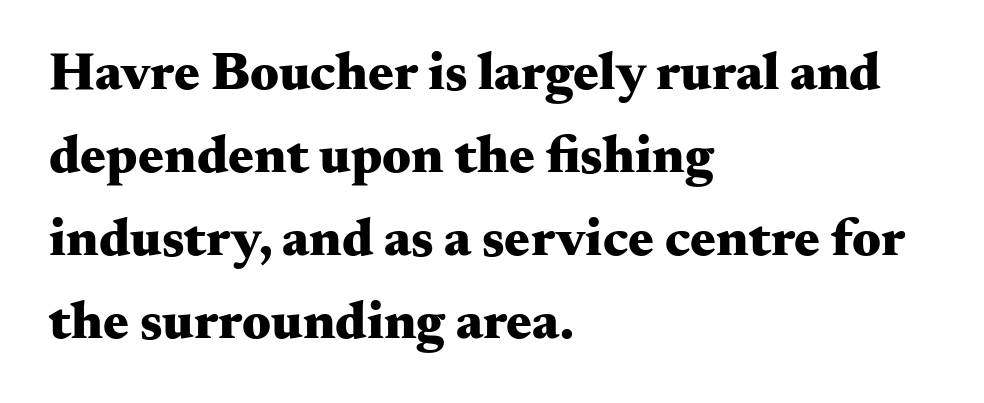
The image shows 54 px heavy, wide serif type, upright; set left-aligned, normal line spacing (1.54x), normal letter spacing, not underlined; medium stroke contrast and a small x-height.
